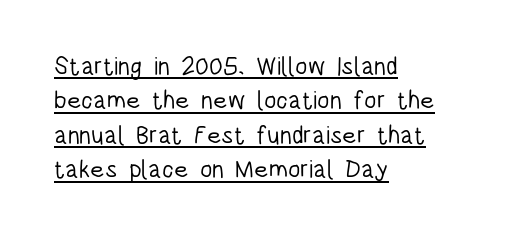
Here the glyphs are tracked normally, forming tight word shapes. Do the letters lean? They stand straight. This rendering uses left alignment, leaving the right contour irregular. Underlined type. Leading matches the norm, producing a regular column. The cut favours lightness, reaching ordinary text weight at its darkest.
